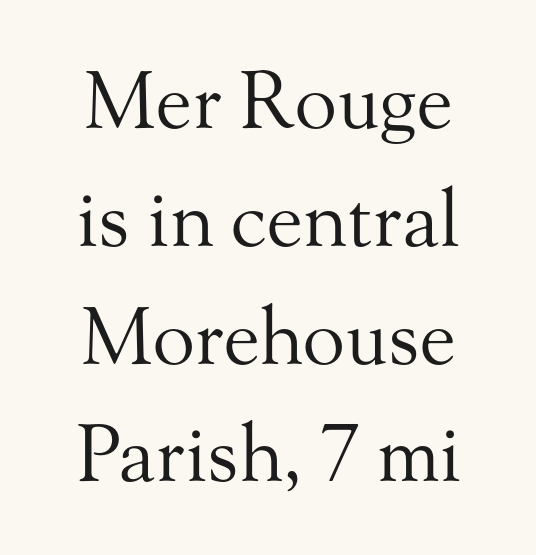
{"serif": "yes", "italic": "no", "bold": "no", "weight": "regular", "width": "normal", "stroke_contrast": "medium", "x_height": "small", "monospaced": "no", "underline": "no", "line_spacing": "normal", "line_spacing_ratio": 1.51, "letter_spacing": "normal", "letter_spacing_em": 0.0, "glyph_px": 78}
